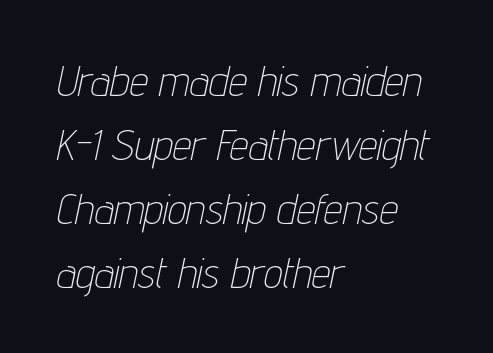
The image shows 42 px thin, condensed type, italic (leaning right); set left-aligned, normal line spacing (1.52x), normal letter spacing, not underlined; low stroke contrast and a medium x-height.
